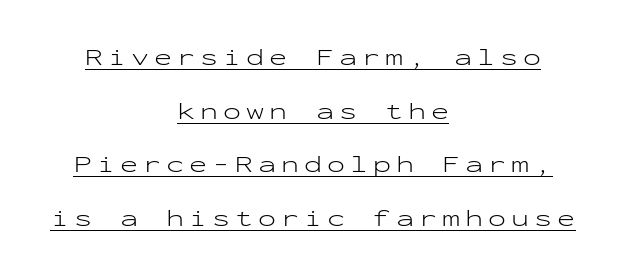
{"italic": "no", "bold": "no", "underline": "yes", "align": "center", "line_spacing": "loose", "line_spacing_ratio": 2.23, "letter_spacing": "wide", "letter_spacing_em": 0.21, "glyph_px": 24}
